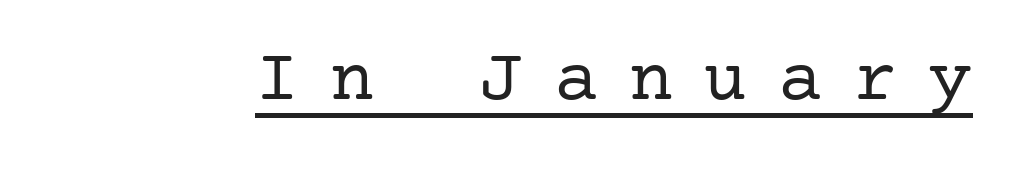
The image shows 74 px regular-weight serif type, upright; set unusually wide letter spacing (+0.41 em), underlined; low stroke contrast and a medium x-height.
